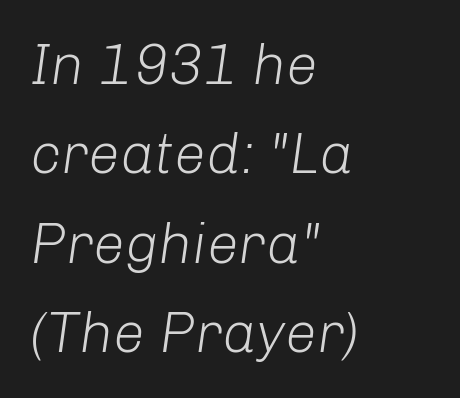
{"italic": "yes", "lean": "right", "slant_degrees": 8, "bold": "no", "weight": "light", "width": "normal", "stroke_contrast": "low", "x_height": "medium", "monospaced": "no", "underline": "no", "align": "left", "line_spacing": "normal", "line_spacing_ratio": 1.57, "letter_spacing": "normal", "letter_spacing_em": 0.0, "glyph_px": 57}
